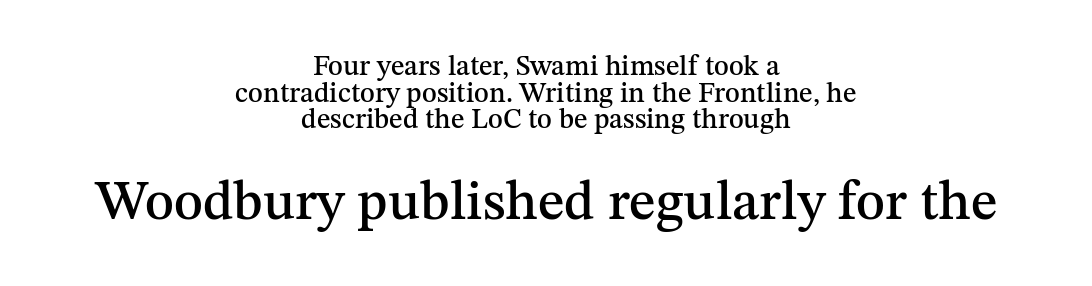
{"serif": "yes", "italic": "no", "width": "normal", "stroke_contrast": "medium", "x_height": "medium", "monospaced": "no", "underline": "no", "align": "center", "line_spacing": "tight", "line_spacing_ratio": 0.95, "letter_spacing": "normal", "letter_spacing_em": 0.0, "larger_block": "second", "size_ratio": 1.96, "glyph_px": 55}
